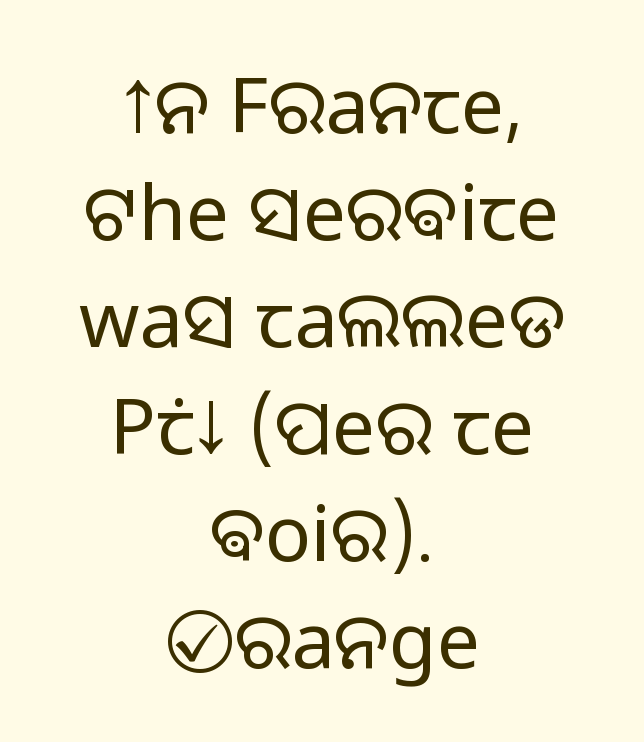
This sample has the flowing, uneven cadence of proportional lettering. The block of text has a typical density, with ordinary space between rows. Counters stay open thanks to moderate or lighter strokes. Spacing between characters is what you'd get straight out of the box. The lettering stays uniformly vertical, giving the passage a roman look. Is this a sans? Yes — the strokes have no serifs.
